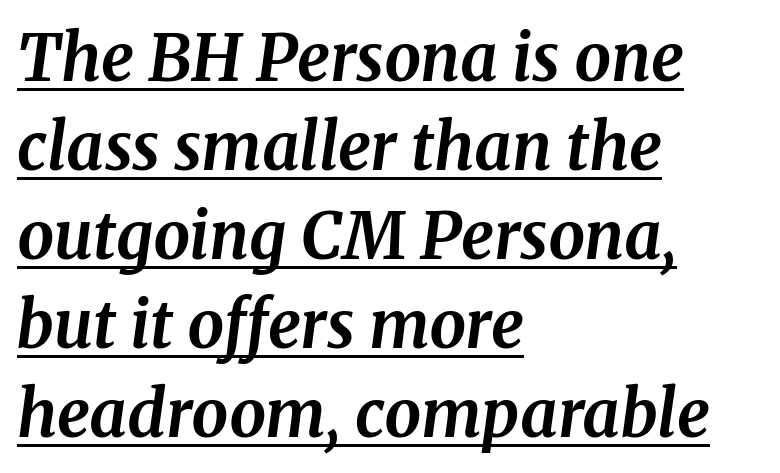
The string is rendered with underlining switched on. Looking at the ascenders, they clearly lean. Caption: multi-line text, flush left, ragged right. The passage shown is emphatically bold.
